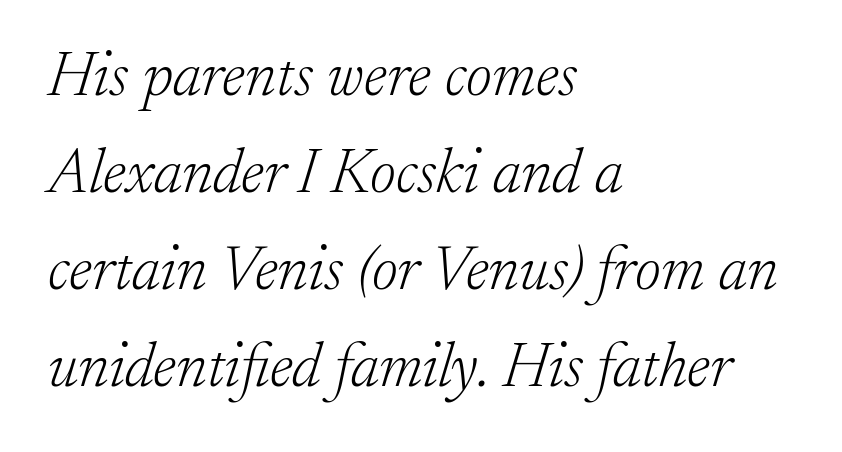
{"serif": "yes", "italic": "yes", "lean": "right", "slant_degrees": 17, "bold": "no", "weight": "light", "width": "normal", "stroke_contrast": "low", "x_height": "small", "monospaced": "no", "underline": "no", "align": "left", "line_spacing": "normal", "line_spacing_ratio": 1.54, "letter_spacing": "normal", "letter_spacing_em": 0.0, "glyph_px": 63}
